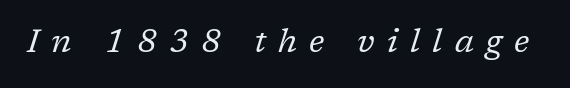
Q: Is the text bold? A: No.
Q: Is the text italic (slanted)? A: Yes, it leans right by about 17 degrees.
Q: Is the typeface a serif or a sans-serif typeface? A: Serif.
Q: Is the text underlined? A: No.
Q: Is the spacing between letters normal or unusually wide? A: Unusually wide.
Q: Width (condensed, normal, or wide)? A: Normal.
Q: Stroke contrast? A: Low.
Q: x-height? A: Medium.
Q: Monospaced? A: No.
